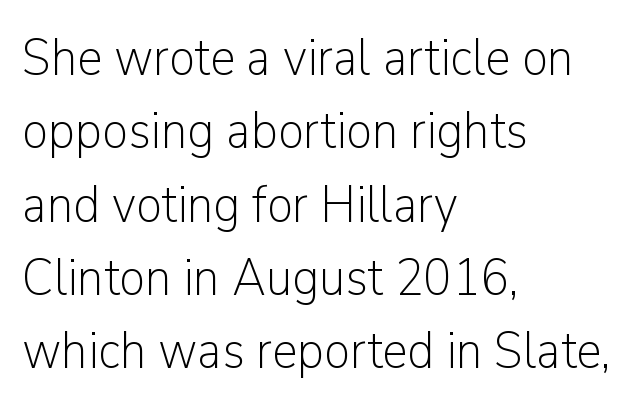
{"serif": "no", "italic": "no", "bold": "no", "weight": "light", "width": "normal", "stroke_contrast": "low", "x_height": "medium", "monospaced": "no", "underline": "no", "align": "left", "line_spacing": "normal", "line_spacing_ratio": 1.41, "letter_spacing": "normal", "letter_spacing_em": 0.0, "glyph_px": 52}
